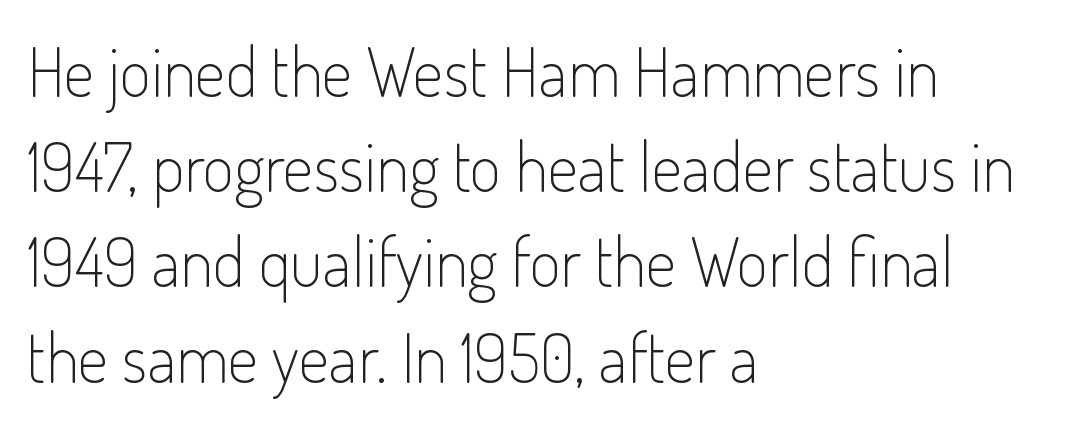
Do the characters align in a grid? No, the font is proportional. A typesetter would call this zero additional tracking. The passage shown stacks its lines at a standard gap. Each stroke keeps to a modest, everyday thickness or less. Rule under the text: the space is simply empty.
